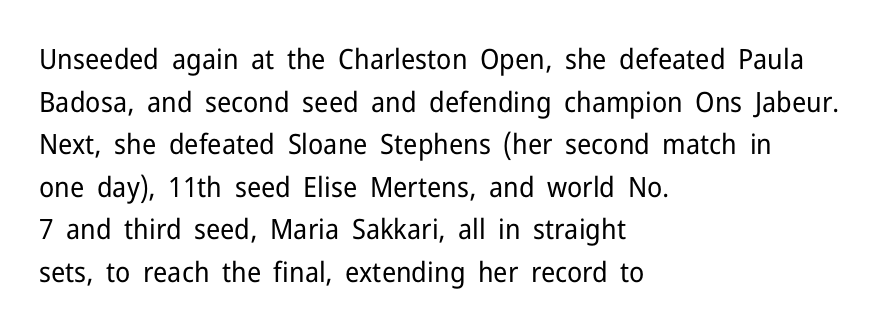
Q: Is the text bold? A: No.
Q: Is the text italic (slanted)? A: No, it is upright.
Q: Is the typeface a serif or a sans-serif typeface? A: Sans-serif.
Q: Is the text underlined? A: No.
Q: How is the paragraph aligned? A: Left-aligned.
Q: Is the spacing between letters normal or unusually wide? A: Normal.
Q: Is the spacing between lines tight, normal or loose? A: Normal.
Q: Width (condensed, normal, or wide)? A: Normal.
Q: Stroke contrast? A: Low.
Q: x-height? A: Medium.
Q: Monospaced? A: No.
